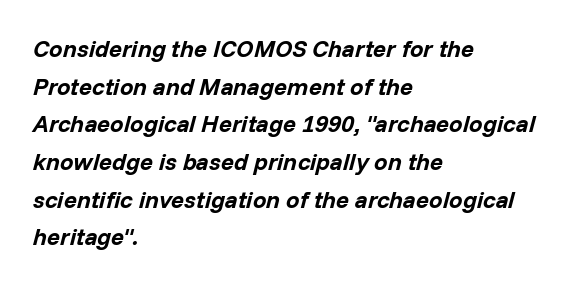
The image shows 24 px bold type, italic (leaning right); set left-aligned, normal line spacing (1.57x), normal letter spacing, not underlined.
